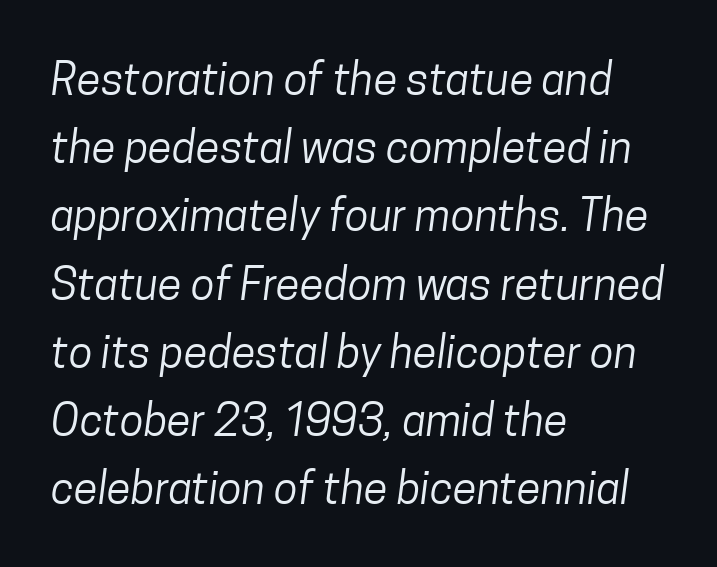
{"serif": "no", "bold": "no", "weight": "regular", "width": "condensed", "stroke_contrast": "low", "x_height": "medium", "monospaced": "no", "underline": "no", "align": "left", "line_spacing": "normal", "line_spacing_ratio": 1.55, "letter_spacing": "normal", "letter_spacing_em": 0.0, "glyph_px": 44}
